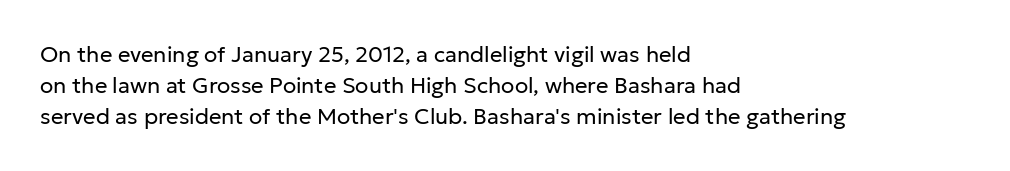
{"italic": "no", "bold": "no", "underline": "no", "align": "left", "line_spacing": "normal", "line_spacing_ratio": 1.4, "letter_spacing": "normal", "letter_spacing_em": 0.0, "glyph_px": 22}
